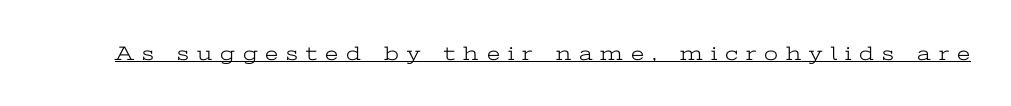
Q: Is the text bold? A: No.
Q: Is the text italic (slanted)? A: No, it is upright.
Q: Is the text underlined? A: Yes.
Q: Is the spacing between letters normal or unusually wide? A: Unusually wide.
